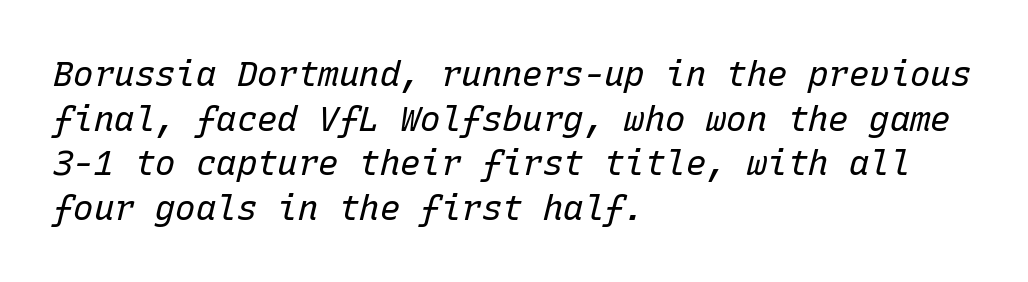
The designer left line spacing at the default. Is the type heavy? It reads as light-to-regular instead. The rendering applies a slant to the glyphs. Observe the ordinary spacing: letters are neighbours, not strangers. The gap between lines stays unmarked. These lines are rendered in a fixed-pitch font.
